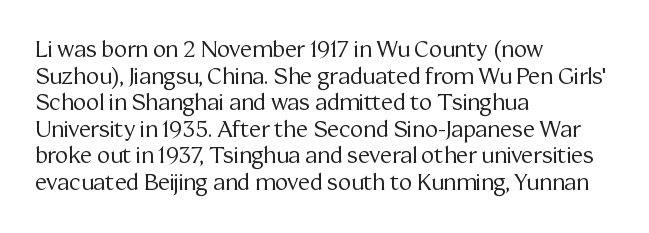
The image shows 22 px text type, upright; set left-aligned, line spacing 1.21x, normal letter spacing, not underlined.
